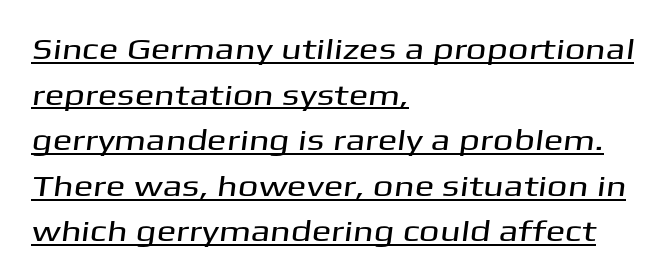
{"serif": "no", "width": "wide", "stroke_contrast": "medium", "x_height": "medium", "monospaced": "no", "underline": "yes", "align": "left", "line_spacing": "normal", "line_spacing_ratio": 1.57, "letter_spacing": "normal", "letter_spacing_em": 0.0, "glyph_px": 29}
